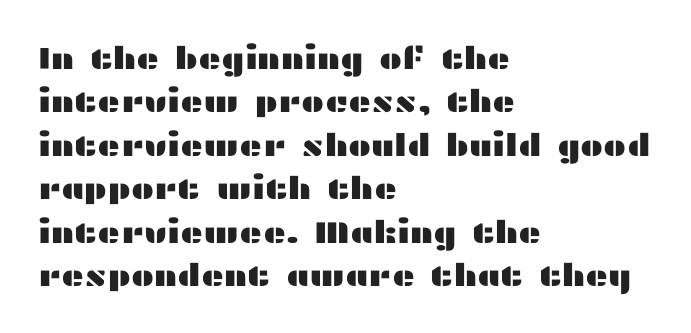
The image shows 31 px wide sans-serif type, upright; set left-aligned, normal line spacing (1.4x), normal letter spacing, not underlined; medium stroke contrast and a medium x-height.
